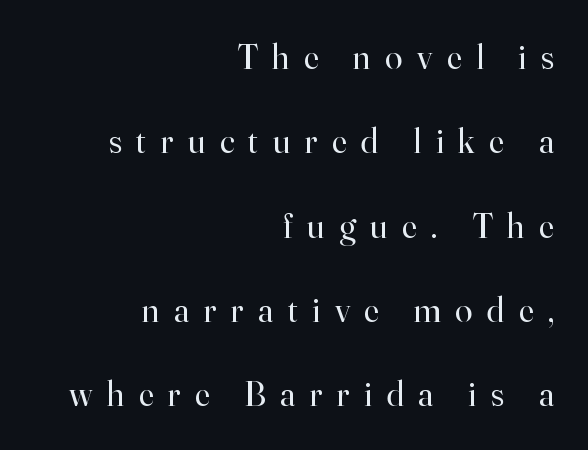
A great deal of white space separates one row of letters from the next. Quick note: underline off. Stems here are at most as thick as an everyday book face. Each word looks stretched out because of the extra space between its letters. Character widths vary here, with narrow letters taking less room than wide ones.
